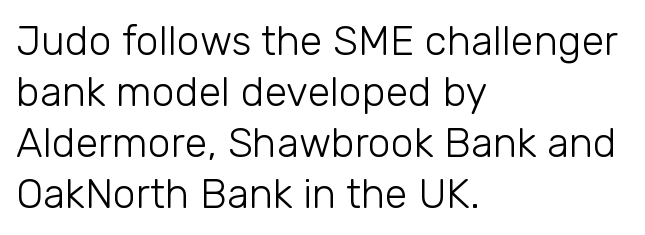
The image shows 41 px light sans-serif type, upright; set left-aligned, line spacing 1.24x, normal letter spacing, not underlined; low stroke contrast and a medium x-height.
